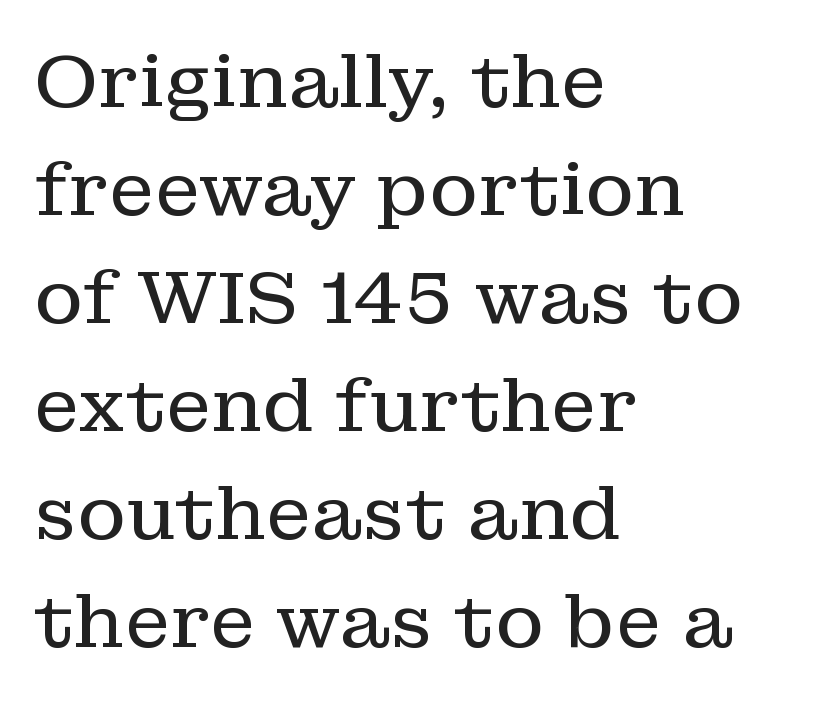
The image shows 74 px regular-weight serif type, upright; set left-aligned, normal line spacing (1.46x), normal letter spacing, not underlined; low stroke contrast and a medium x-height.
